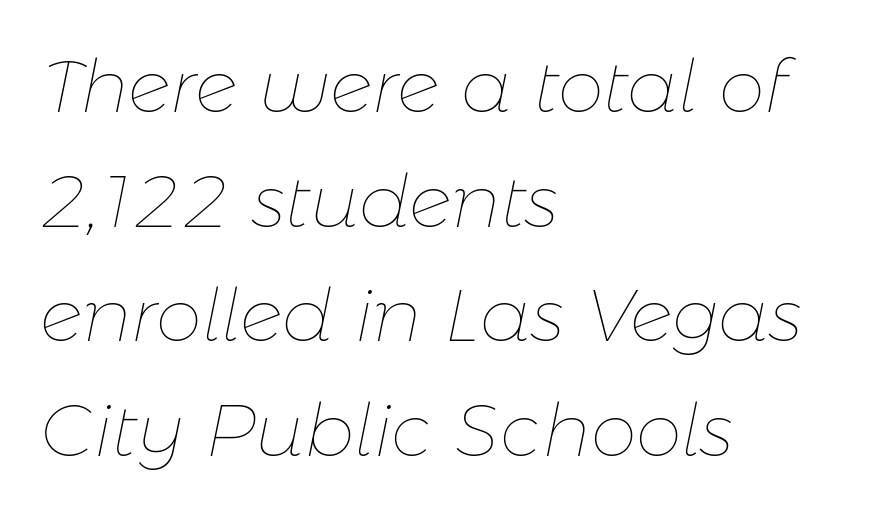
{"italic": "yes", "lean": "right", "slant_degrees": 11, "bold": "no", "weight": "thin", "width": "normal", "stroke_contrast": "low", "x_height": "medium", "monospaced": "no", "underline": "no", "align": "left", "line_spacing": "normal", "line_spacing_ratio": 1.55, "letter_spacing": "normal", "letter_spacing_em": 0.0, "glyph_px": 74}
